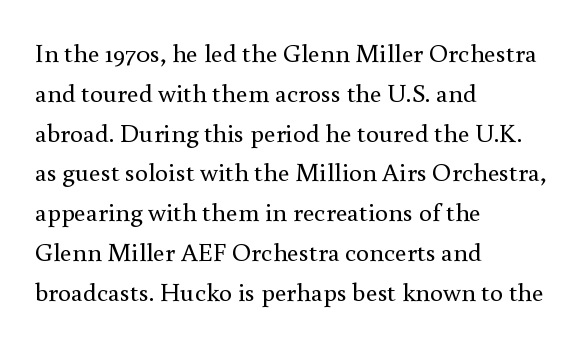
The image shows 26 px text type, upright; set left-aligned, normal line spacing (1.53x), normal letter spacing, not underlined.
